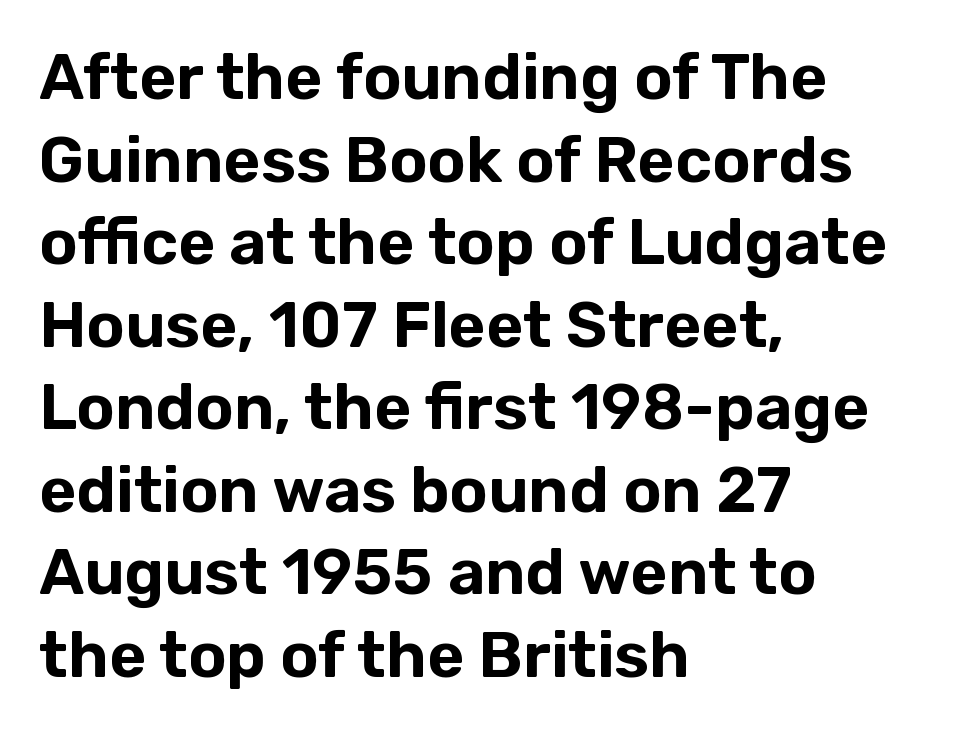
{"serif": "no", "italic": "no", "width": "normal", "stroke_contrast": "low", "x_height": "medium", "monospaced": "no", "underline": "no", "align": "left", "line_spacing": "normal", "line_spacing_ratio": 1.29, "letter_spacing": "normal", "letter_spacing_em": 0.0, "glyph_px": 64}
